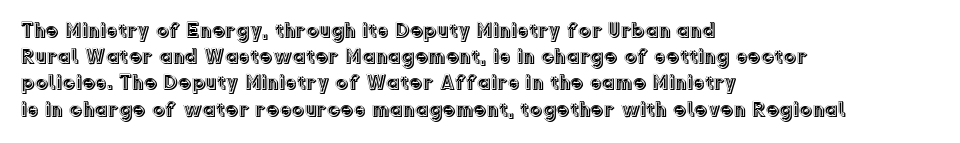
{"italic": "no", "underline": "no", "align": "left", "line_spacing": "normal", "line_spacing_ratio": 1.25, "letter_spacing": "normal", "letter_spacing_em": 0.0, "glyph_px": 21}
